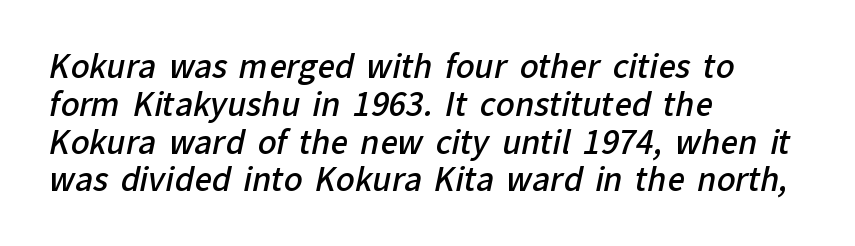
{"serif": "no", "bold": "semi", "weight": "semibold", "width": "normal", "stroke_contrast": "low", "x_height": "medium", "monospaced": "no", "underline": "no", "align": "left", "line_spacing_ratio": 1.22, "letter_spacing": "normal", "letter_spacing_em": 0.0, "glyph_px": 31}
